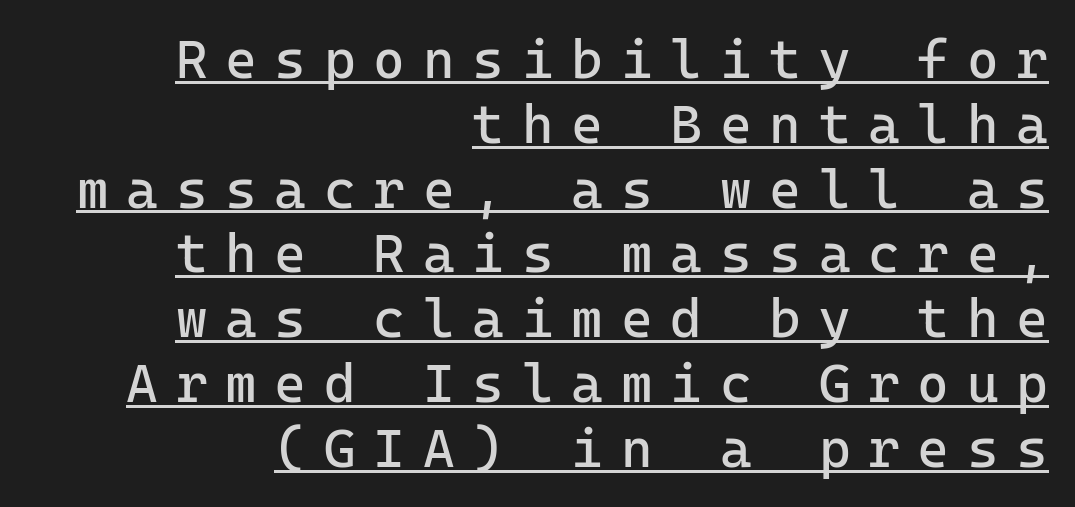
Honestly, the underline is the first thing you notice here. The typesetter chose a ragged-left arrangement here. Style check: upright. Stroke thickness stays within the range of a standard reading face or lighter. Monospaced: the letters line up in strict vertical columns.
